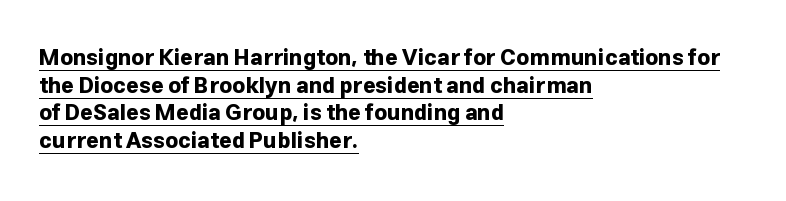
The image shows 22 px bold type, upright; set left-aligned, normal line spacing (1.26x), normal letter spacing, underlined.
